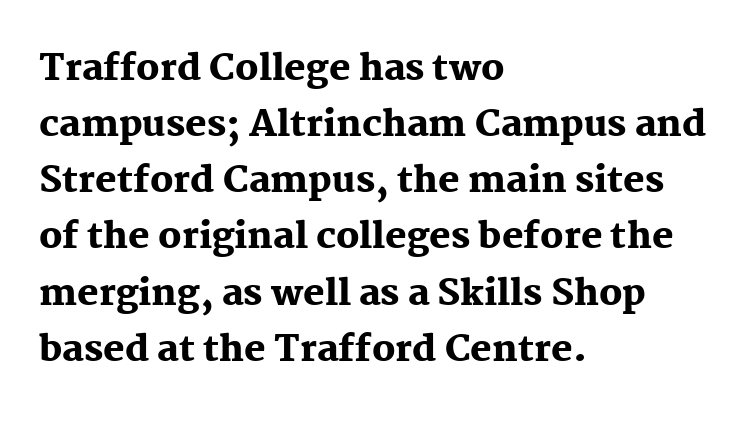
These lines are rendered in a variable-pitch font. Each row of text sits above clean, open space. Posture: upright roman. Vertically, the passage feels balanced, rows spaced as you'd expect.
